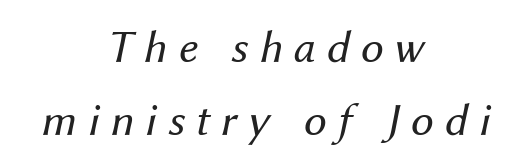
{"italic": "yes", "lean": "right", "slant_degrees": 12, "bold": "no", "weight": "regular", "width": "normal", "stroke_contrast": "medium", "x_height": "medium", "monospaced": "no", "underline": "no", "align": "center", "line_spacing": "normal", "line_spacing_ratio": 1.58, "letter_spacing": "wide", "letter_spacing_em": 0.24, "glyph_px": 46}
